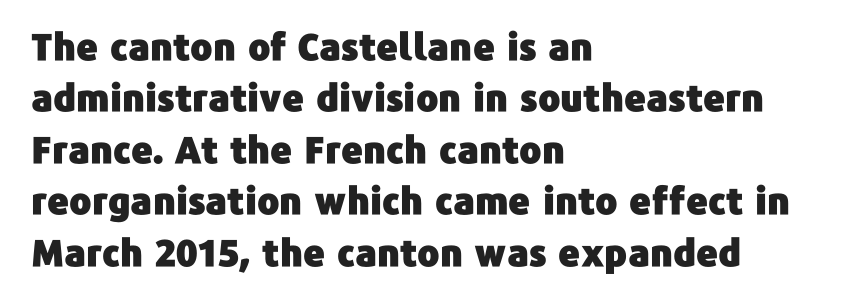
Honestly, the letter spacing is just normal — you wouldn't notice it. The specimen reads as upright at a glance. Beneath every word, the page is bare. Horizontally, the lines are justified to the leading edge only. The designer went with a sans here, leaving each stem footless. The passage shown is typed in a proportional face where columns would drift.
